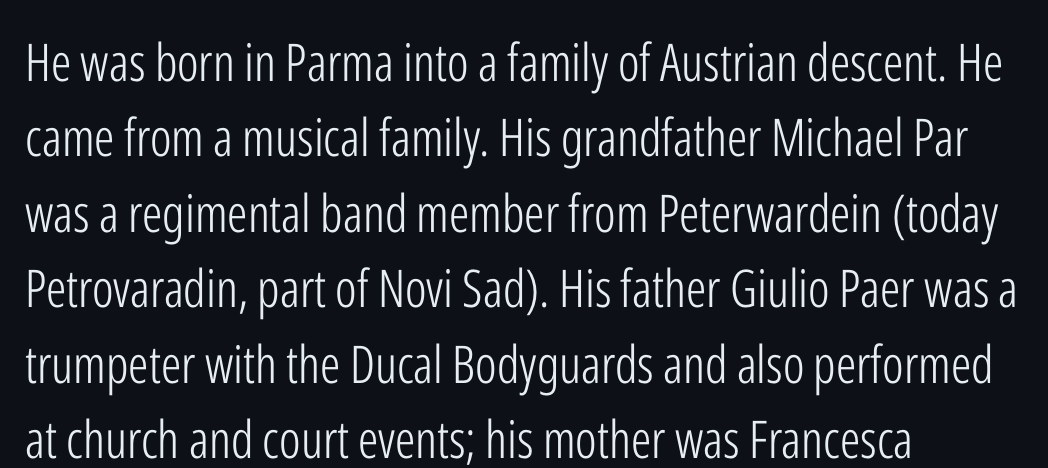
These lines stack with their left ends in a neat column. The letterforms sit shoulder to shoulder at normal distance. Rows of type keep a routine distance in the vertical direction. The letterforms sit at book weight or below. The rendering uses natural spacing where letterforms have individual widths.
